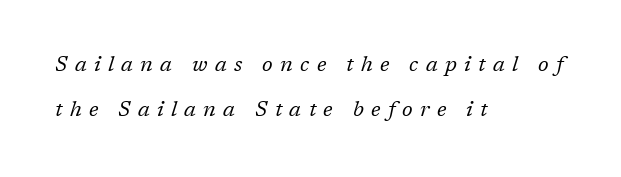
Q: Is the text bold? A: No.
Q: Is the text italic (slanted)? A: Yes, it leans right by about 17 degrees.
Q: Is the text underlined? A: No.
Q: How is the paragraph aligned? A: Left-aligned.
Q: Is the spacing between letters normal or unusually wide? A: Unusually wide.
Q: Is the spacing between lines tight, normal or loose? A: Loose.
